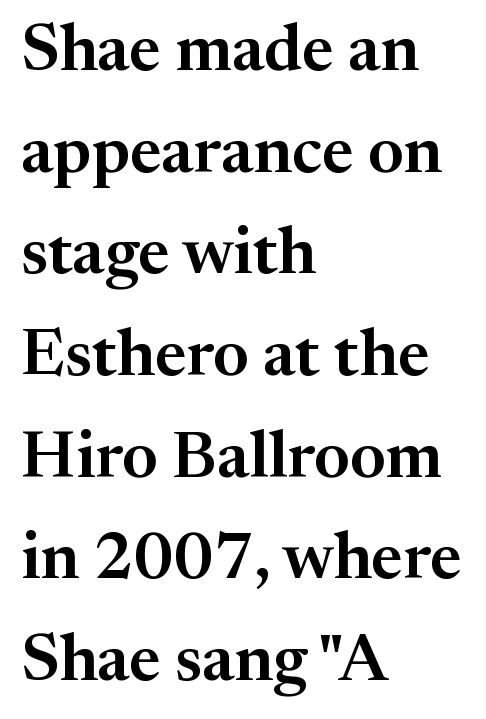
The image shows 66 px serif type, upright; set left-aligned, normal line spacing (1.54x), normal letter spacing, not underlined; medium stroke contrast and a medium x-height.
